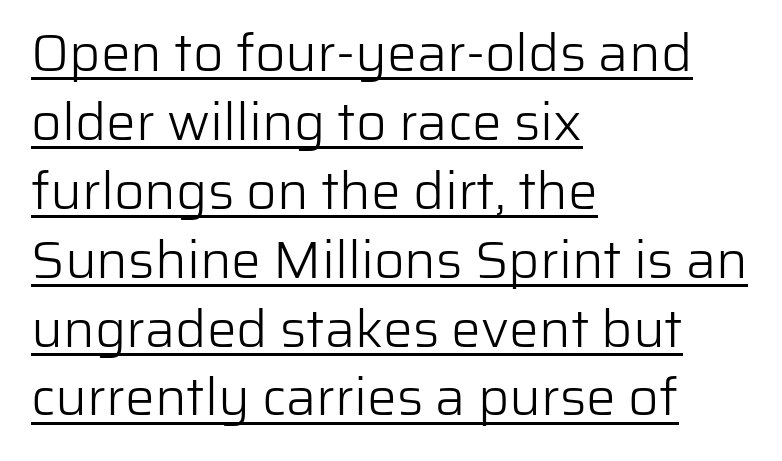
This is roman type, the default non-slanted kind. These lines are rendered in a variable-pitch font. Like a heading marked for emphasis, these lines bear an underscore. A classic flush-left, rag-right setting is used for this passage. Glyph-to-glyph distance matches everyday printed text. Weight: not bold — regular or lighter.
